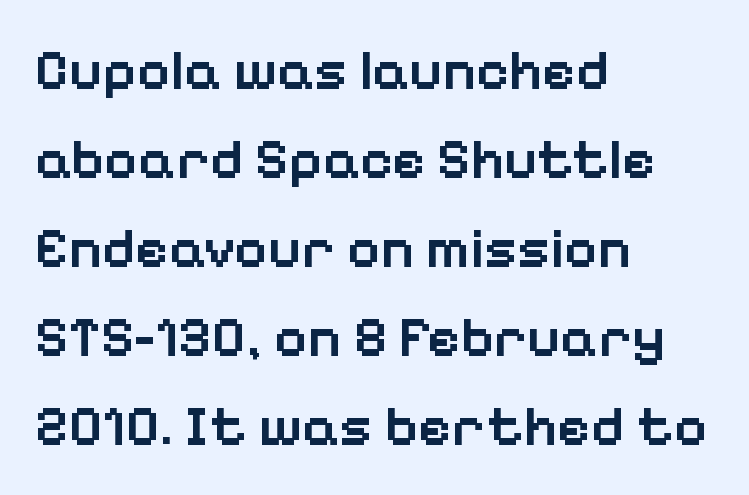
{"serif": "no", "italic": "no", "bold": "semi", "weight": "semibold", "width": "normal", "stroke_contrast": "low", "x_height": "medium", "monospaced": "no", "underline": "no", "align": "left", "line_spacing": "normal", "line_spacing_ratio": 1.56, "letter_spacing": "normal", "letter_spacing_em": 0.0, "glyph_px": 57}
